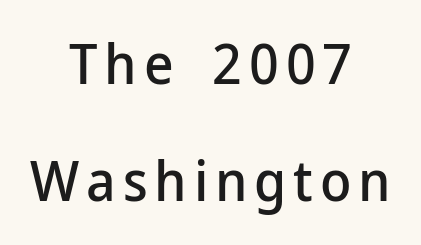
A centered setting, common on invitations and titles, is used for this passage. The foot of each line stays bare and open. Stroke terminals: plain, sans-serif. Compared with typical paragraphs, the rows here are farther apart. Spacing verdict: proportional, widths tailored to each character.
